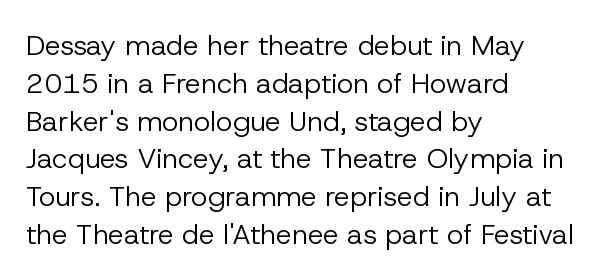
{"serif": "no", "italic": "no", "bold": "no", "weight": "regular", "width": "normal", "stroke_contrast": "low", "x_height": "medium", "monospaced": "no", "underline": "no", "align": "left", "line_spacing": "normal", "line_spacing_ratio": 1.35, "letter_spacing": "normal", "letter_spacing_em": 0.0, "glyph_px": 28}
